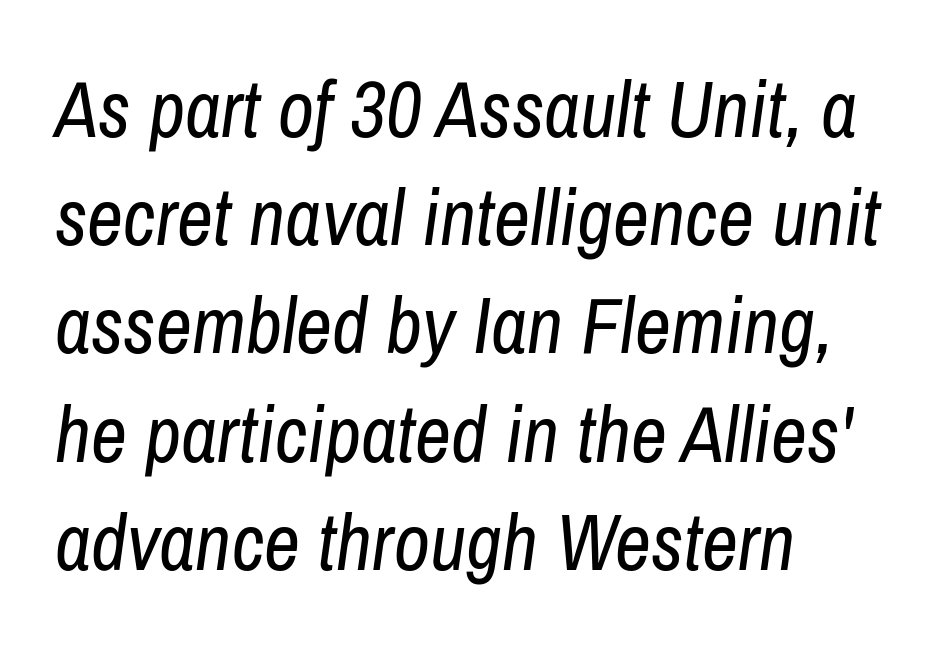
The image shows 79 px regular-weight, condensed type, italic (leaning right); set left-aligned, normal line spacing (1.37x), normal letter spacing, not underlined; low stroke contrast and a medium x-height.
